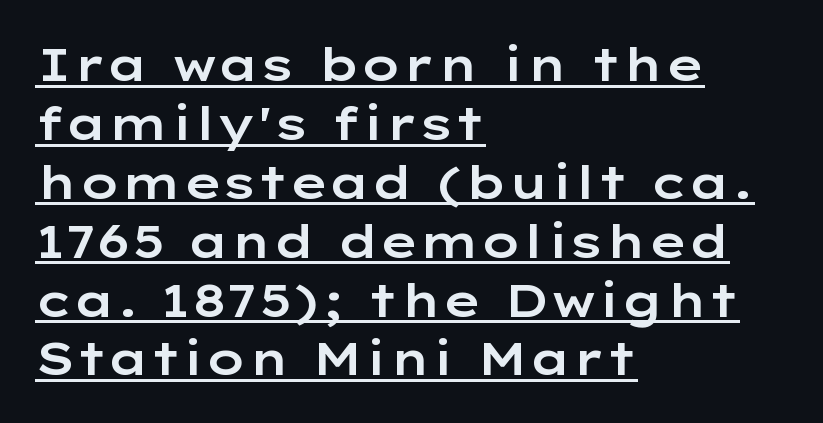
The image shows 46 px wide sans-serif type, upright; set left-aligned, normal line spacing (1.28x), normal letter spacing, underlined; low stroke contrast and a medium x-height.
